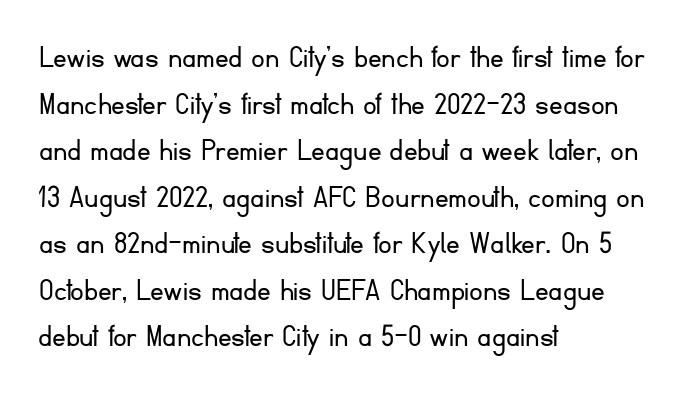
Q: Is the text bold? A: No.
Q: Is the text italic (slanted)? A: No, it is upright.
Q: Is the typeface a serif or a sans-serif typeface? A: Sans-serif.
Q: Is the text underlined? A: No.
Q: How is the paragraph aligned? A: Left-aligned.
Q: Is the spacing between letters normal or unusually wide? A: Normal.
Q: Is the spacing between lines tight, normal or loose? A: Normal.
Q: Width (condensed, normal, or wide)? A: Normal.
Q: Stroke contrast? A: Low.
Q: x-height? A: Small.
Q: Monospaced? A: No.
